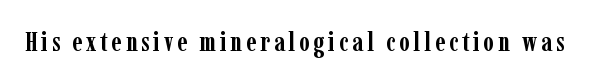
{"italic": "no", "bold": "yes", "underline": "no", "glyph_px": 27}
